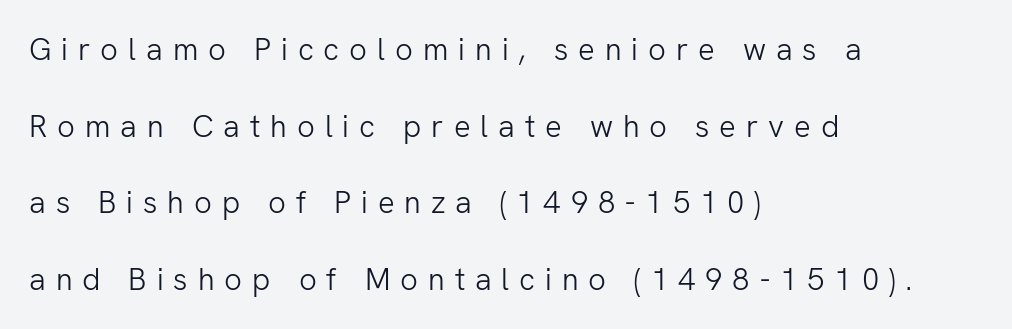
{"serif": "no", "italic": "no", "bold": "no", "weight": "light", "width": "normal", "stroke_contrast": "low", "x_height": "medium", "monospaced": "no", "underline": "no", "align": "left", "line_spacing": "loose", "line_spacing_ratio": 2.47, "letter_spacing": "wide", "letter_spacing_em": 0.32, "glyph_px": 31}
